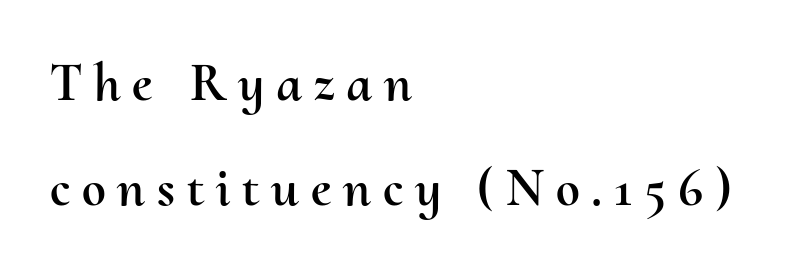
This sample trades compactness for vertical openness between lines. Casual observation: everything's shoved over to the left. You could not count columns in this text — the font is proportionally spaced. Words appear elongated and porous because spacing is wide.
